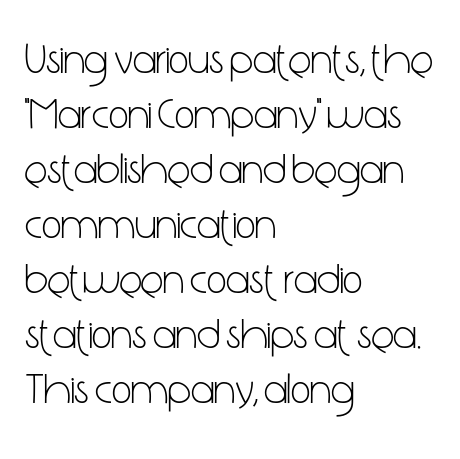
The image shows 43 px light, condensed sans-serif type, upright; set left-aligned, normal line spacing (1.28x), normal letter spacing, not underlined; low stroke contrast and a medium x-height.
